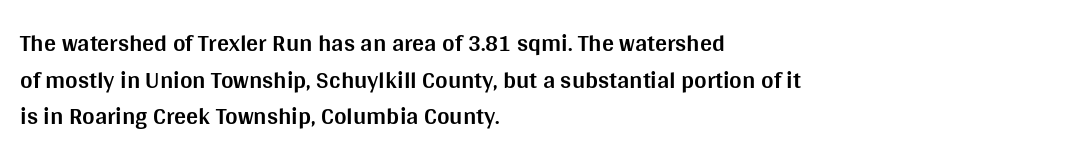
Q: Is the text bold? A: Yes.
Q: Is the text italic (slanted)? A: No, it is upright.
Q: Is the text underlined? A: No.
Q: How is the paragraph aligned? A: Left-aligned.
Q: Is the spacing between letters normal or unusually wide? A: Normal.
Q: Is the spacing between lines tight, normal or loose? A: Normal.
